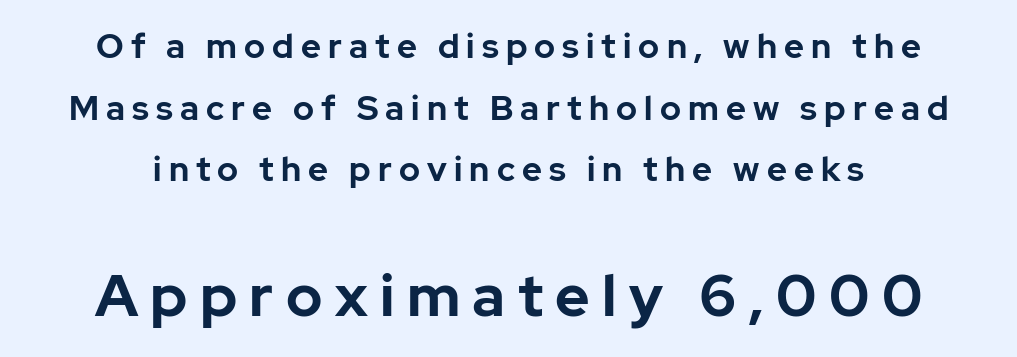
Q: Is the text bold? A: Yes.
Q: Is the text italic (slanted)? A: No, it is upright.
Q: Is the typeface a serif or a sans-serif typeface? A: Sans-serif.
Q: Is the text underlined? A: No.
Q: Is the spacing between letters normal or unusually wide? A: Unusually wide.
Q: Which block of text is set in a larger size, the first (top) or the second (bottom)? A: The second (bottom) one.
Q: Width (condensed, normal, or wide)? A: Normal.
Q: Stroke contrast? A: Low.
Q: x-height? A: Medium.
Q: Monospaced? A: No.
